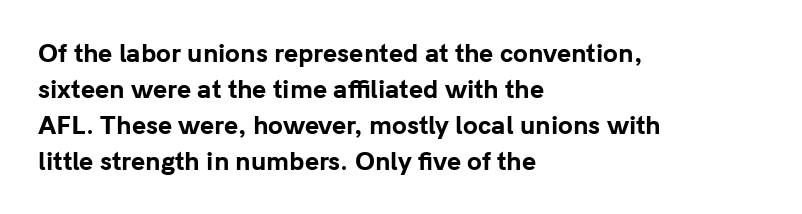
The image shows 24 px bold type, upright; set left-aligned, normal line spacing (1.5x), normal letter spacing, not underlined.
